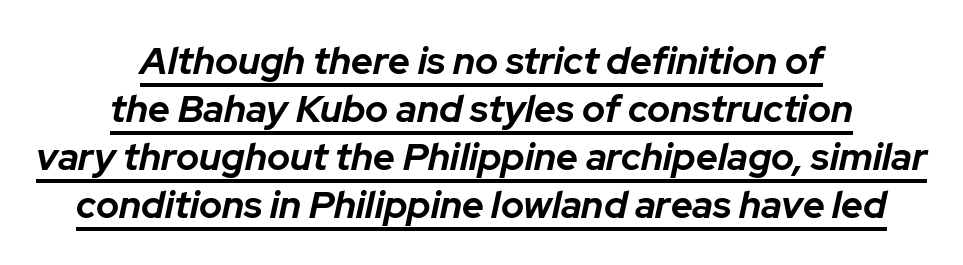
{"italic": "yes", "lean": "right", "slant_degrees": 12, "bold": "yes", "weight": "bold", "width": "normal", "stroke_contrast": "low", "x_height": "medium", "monospaced": "no", "underline": "yes", "align": "center", "line_spacing": "normal", "line_spacing_ratio": 1.26, "letter_spacing": "normal", "letter_spacing_em": 0.0, "glyph_px": 38}
